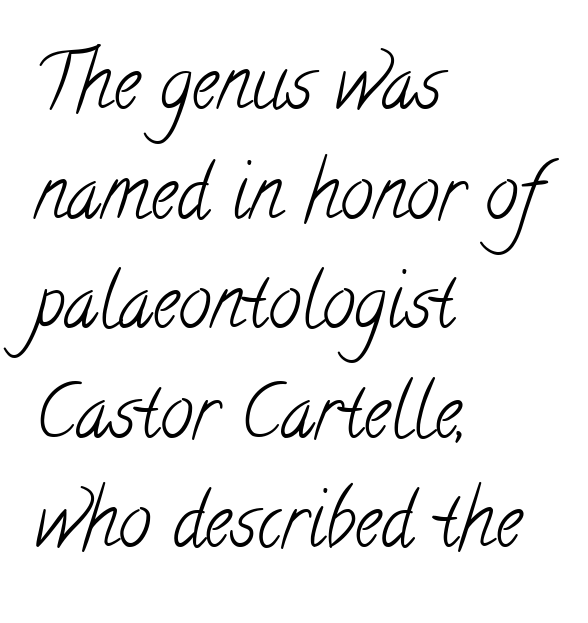
{"serif": "yes", "bold": "no", "weight": "light", "width": "condensed", "stroke_contrast": "low", "x_height": "small", "monospaced": "no", "underline": "no", "align": "left", "line_spacing": "normal", "line_spacing_ratio": 1.48, "letter_spacing": "normal", "letter_spacing_em": 0.0, "glyph_px": 74}
